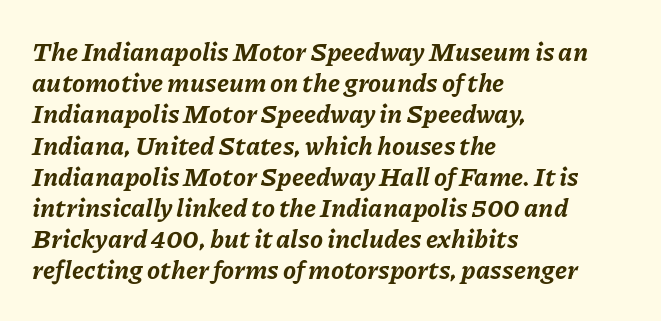
Q: Is the text bold? A: Yes.
Q: Is the text italic (slanted)? A: Yes, it leans right by about 11 degrees.
Q: Is the text underlined? A: No.
Q: How is the paragraph aligned? A: Left-aligned.
Q: Is the spacing between letters normal or unusually wide? A: Normal.
